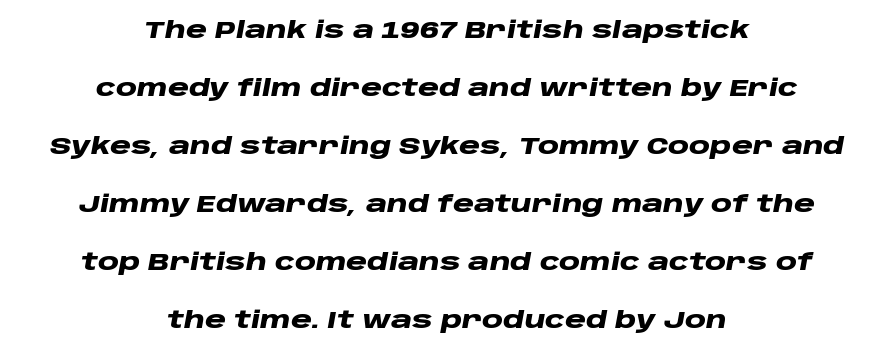
Q: Is the text bold? A: Yes.
Q: Is the text italic (slanted)? A: Yes, it leans right by about 10 degrees.
Q: Is the text underlined? A: No.
Q: How is the paragraph aligned? A: Centered.
Q: Is the spacing between letters normal or unusually wide? A: Normal.
Q: Is the spacing between lines tight, normal or loose? A: Loose.
